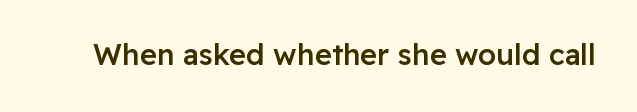
The baseline area is clear. Characters follow at the spacing the type designer built in. The passage shown is semibold, sitting just below true bold. Character widths vary here, with narrow letters taking less room than wide ones. Observe the absence of serifs on each vertical stroke in this sample.
